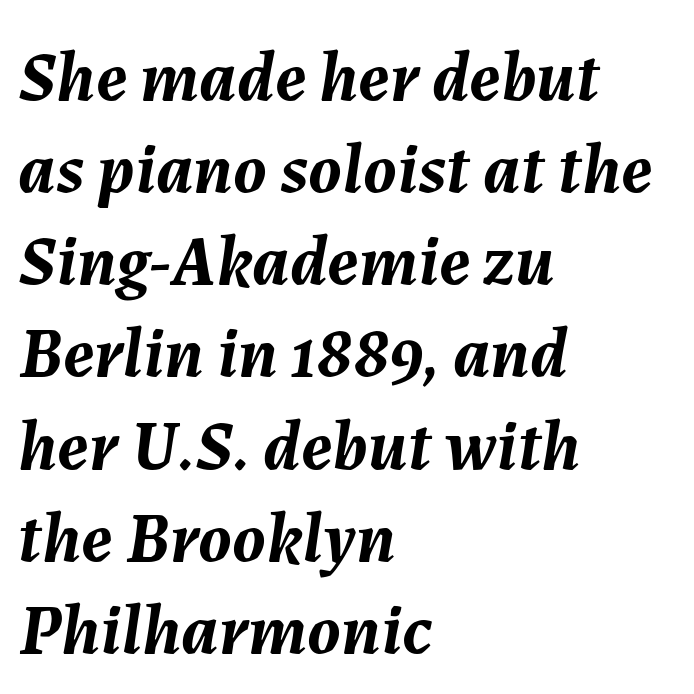
{"italic": "yes", "lean": "right", "slant_degrees": 7, "bold": "yes", "weight": "semibold", "width": "normal", "stroke_contrast": "medium", "x_height": "medium", "monospaced": "no", "underline": "no", "align": "left", "line_spacing": "normal", "line_spacing_ratio": 1.28, "letter_spacing": "normal", "letter_spacing_em": 0.0, "glyph_px": 72}
